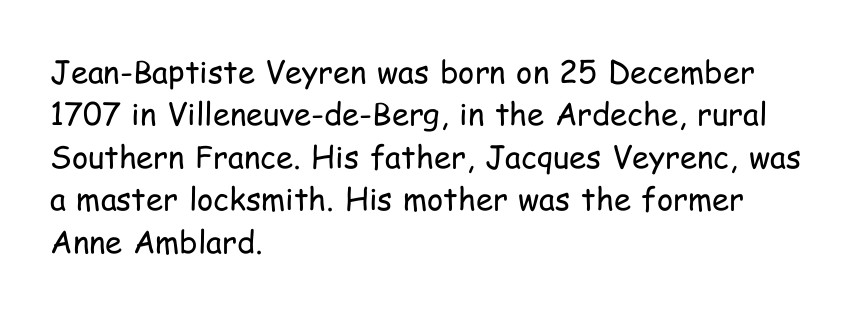
{"serif": "no", "italic": "no", "bold": "no", "weight": "regular", "width": "condensed", "stroke_contrast": "low", "x_height": "medium", "monospaced": "no", "underline": "no", "align": "left", "line_spacing": "normal", "line_spacing_ratio": 1.37, "letter_spacing": "normal", "letter_spacing_em": 0.0, "glyph_px": 31}
